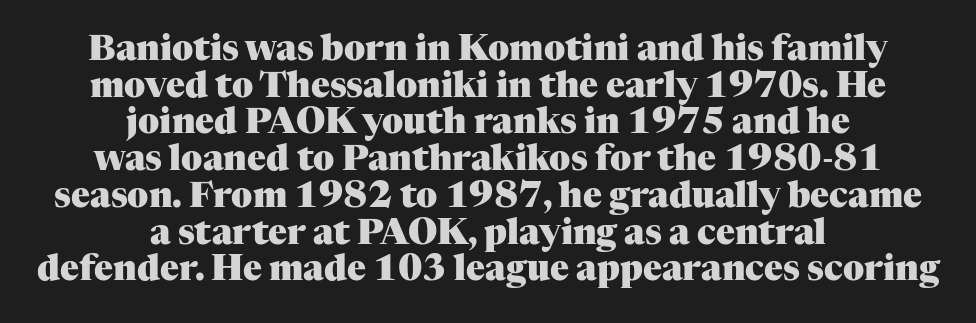
These lines are composed in type with serifs. Leftover space on each line is divided equally before and after the words. On the weight axis this lands at bold, roughly 700. Glyph-to-glyph distance matches everyday printed text. The specimen omits any rule beneath the text block's lines. In terms of leading, this rendering errs on the cramped side.
